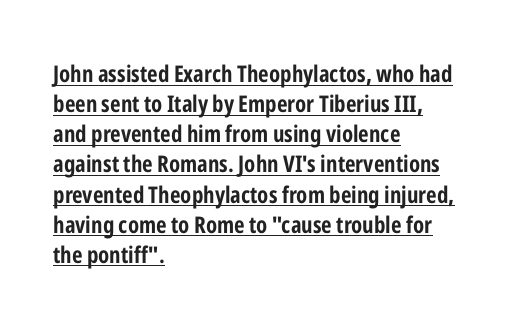
The image shows 23 px bold type, upright; set left-aligned, normal line spacing (1.31x), normal letter spacing, underlined.
